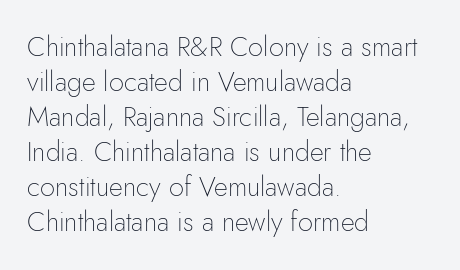
Style check: upright. Plain, unruled lines of type. The paragraph has a hard left edge and a soft right edge. This rendering leaves character spacing at its baseline value. A typesetter would call this leading conventional body-copy spacing. These glyphs show unthickened strokes, regular width or finer.
